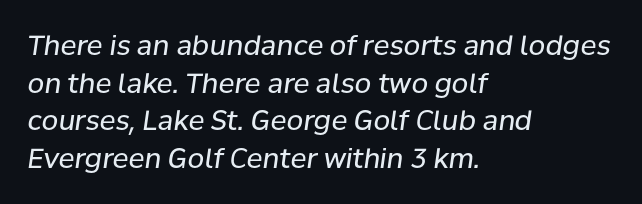
Q: Is the text bold? A: No.
Q: Is the text italic (slanted)? A: Yes, it leans right by about 8 degrees.
Q: Is the text underlined? A: No.
Q: How is the paragraph aligned? A: Left-aligned.
Q: Is the spacing between letters normal or unusually wide? A: Normal.
Q: Is the spacing between lines tight, normal or loose? A: Normal.
